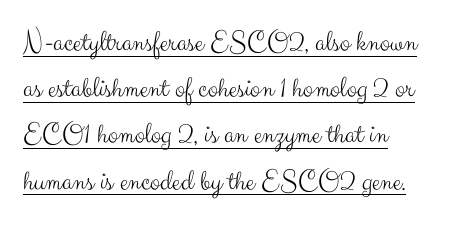
Honestly, the letter spacing is just normal — you wouldn't notice it. Is the type heavy? It reads as light-to-regular instead. Check the space under the baseline: a stroke is drawn there. Reading down the column, the eye jumps a familiar distance to each next line. The face used here is a sans, in the tradition of grotesques and geometrics.
